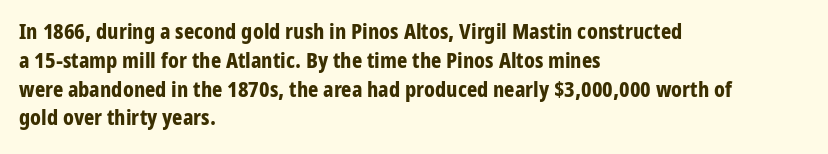
The image shows 22 px bold type, upright; set left-aligned, normal line spacing (1.31x), normal letter spacing, not underlined.
